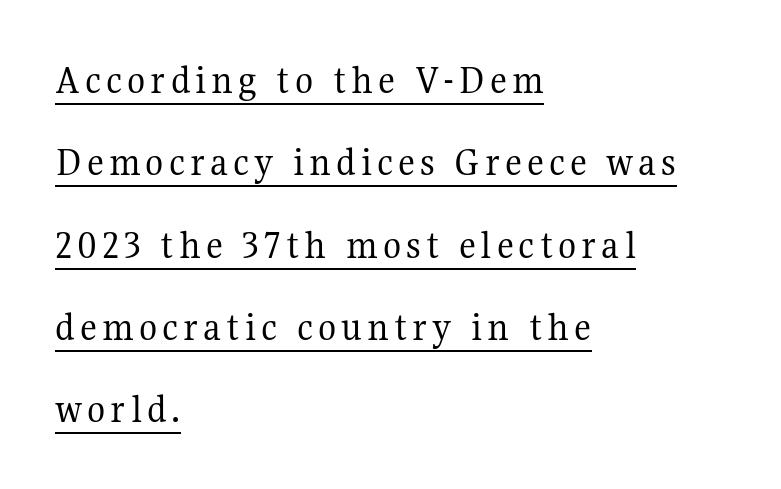
Q: Is the text bold? A: No.
Q: Is the text italic (slanted)? A: No, it is upright.
Q: Is the typeface a serif or a sans-serif typeface? A: Serif.
Q: Is the text underlined? A: Yes.
Q: How is the paragraph aligned? A: Left-aligned.
Q: Is the spacing between lines tight, normal or loose? A: Loose.
Q: Width (condensed, normal, or wide)? A: Normal.
Q: Stroke contrast? A: Medium.
Q: x-height? A: Medium.
Q: Monospaced? A: No.
